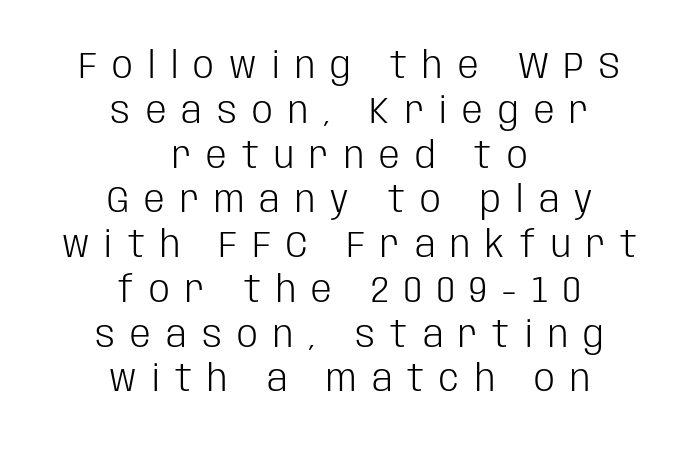
The type family on display is of the sans-serif kind. The rendering positions every line midway between the sides. The letters advance in unequal steps, a hallmark of proportional type. The glyphs are unaccompanied by any horizontal stroke below them. Every stem runs plumb, perpendicular to the baseline.
